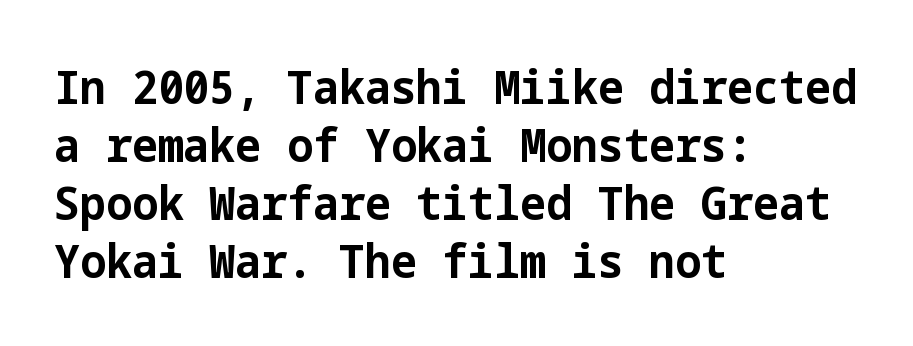
Horizontal alignment here is leftward, the default for most running prose. Characters remain perfectly vertical along every line. No extra tracking has been applied to these lines. Classification — sans serif. How heavy is the stroke? Heavy — this is a bold. This rendering features lettering with no underline.
